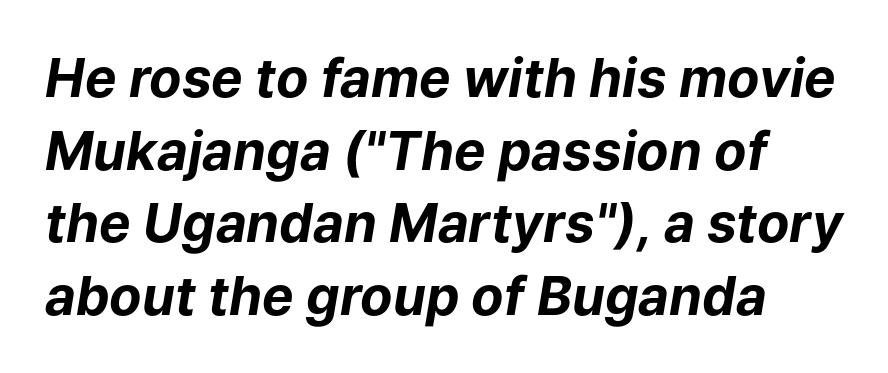
{"italic": "yes", "lean": "right", "slant_degrees": 9, "bold": "yes", "weight": "bold", "width": "normal", "stroke_contrast": "low", "x_height": "medium", "monospaced": "no", "underline": "no", "line_spacing": "normal", "line_spacing_ratio": 1.37, "letter_spacing": "normal", "letter_spacing_em": 0.0, "glyph_px": 53}
